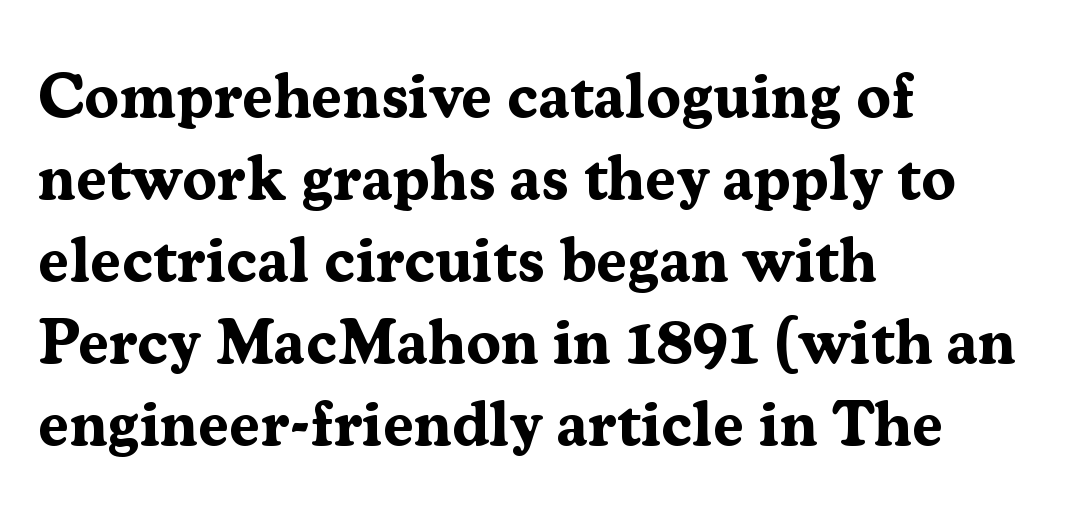
Q: Is the text bold? A: Yes.
Q: Is the text italic (slanted)? A: No, it is upright.
Q: Is the typeface a serif or a sans-serif typeface? A: Serif.
Q: Is the text underlined? A: No.
Q: How is the paragraph aligned? A: Left-aligned.
Q: Is the spacing between letters normal or unusually wide? A: Normal.
Q: Is the spacing between lines tight, normal or loose? A: Normal.
Q: Width (condensed, normal, or wide)? A: Normal.
Q: Stroke contrast? A: Medium.
Q: x-height? A: Medium.
Q: Monospaced? A: No.
